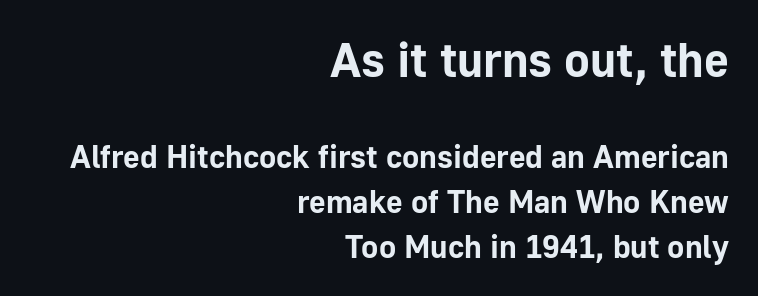
{"serif": "no", "italic": "no", "bold": "yes", "weight": "bold", "width": "normal", "stroke_contrast": "low", "x_height": "medium", "monospaced": "no", "underline": "no", "align": "right", "line_spacing": "normal", "line_spacing_ratio": 1.42, "letter_spacing": "normal", "letter_spacing_em": 0.0, "larger_block": "first", "size_ratio": 1.5, "glyph_px": 48}
